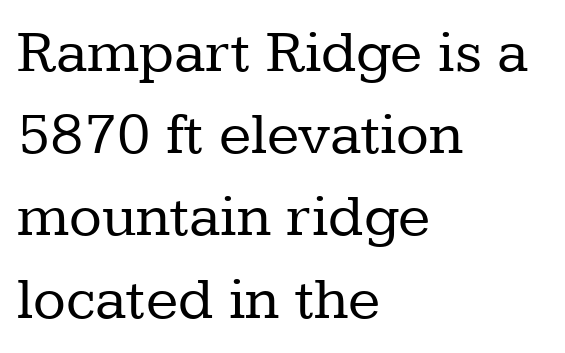
Notice how the passage keeps a crisp vertical edge on the left only. The typeface has the unassuming heft of standard copy or less. Whoever set this chose a conventional vertical rhythm. The typeface chosen for these lines features serifs.
